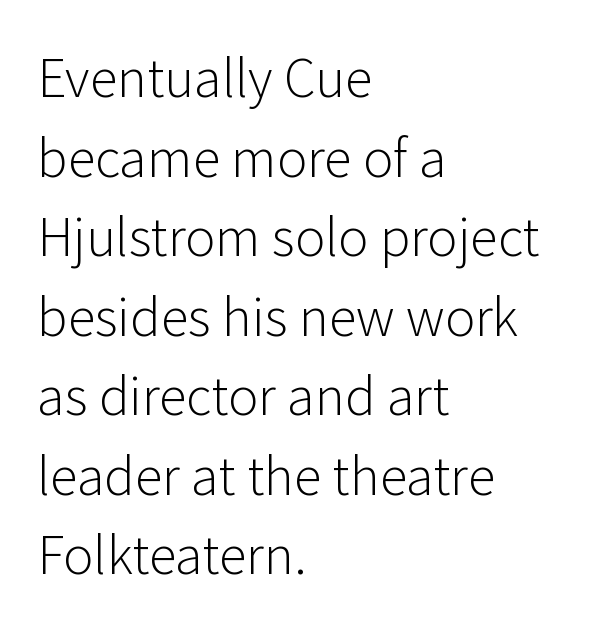
{"serif": "no", "italic": "no", "bold": "no", "weight": "light", "width": "normal", "stroke_contrast": "low", "x_height": "medium", "monospaced": "no", "underline": "no", "align": "left", "line_spacing": "normal", "line_spacing_ratio": 1.56, "letter_spacing": "normal", "letter_spacing_em": 0.0, "glyph_px": 51}
